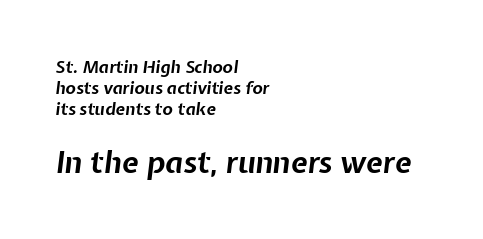
Q: Is the text bold? A: Yes.
Q: Is the text italic (slanted)? A: Yes, it leans right by about 7 degrees.
Q: Is the text underlined? A: No.
Q: How is the paragraph aligned? A: Left-aligned.
Q: Is the spacing between letters normal or unusually wide? A: Normal.
Q: Which block of text is set in a larger size, the first (top) or the second (bottom)? A: The second (bottom) one.
Q: Width (condensed, normal, or wide)? A: Normal.
Q: Stroke contrast? A: Low.
Q: x-height? A: Medium.
Q: Monospaced? A: No.
